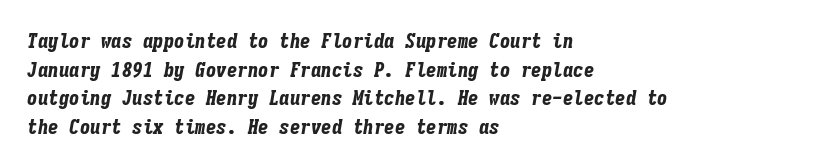
Reading down the block, your eye returns to a fixed left position each line. Italic? Definitely — the glyphs are oblique. The space beneath each line is pristine and unruled. Heavy, bold letterforms. Tracking value appears to be zero — textbook default spacing.
